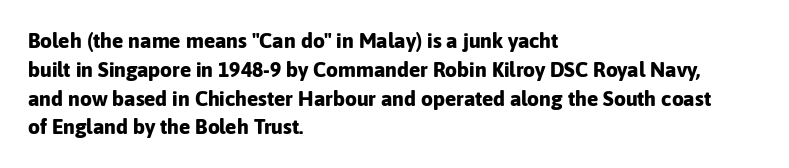
Q: Is the text bold? A: Yes.
Q: Is the text italic (slanted)? A: No, it is upright.
Q: Is the text underlined? A: No.
Q: How is the paragraph aligned? A: Left-aligned.
Q: Is the spacing between letters normal or unusually wide? A: Normal.
Q: Is the spacing between lines tight, normal or loose? A: Normal.
